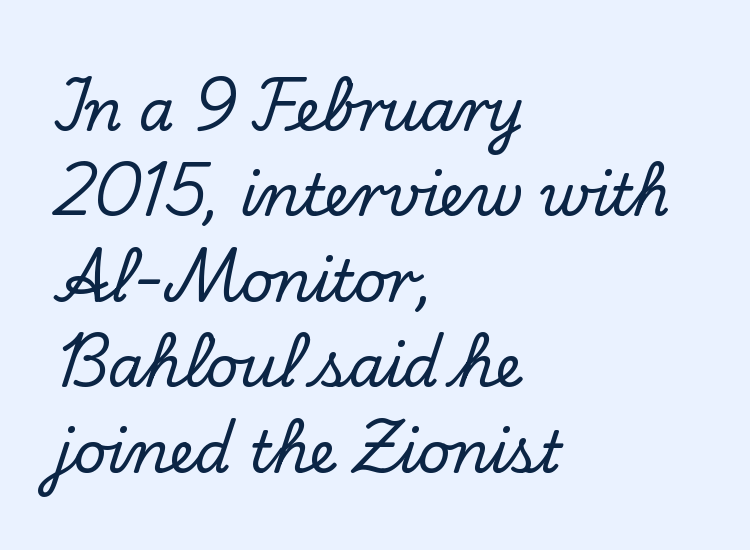
Q: Is the text italic (slanted)? A: Yes.
Q: Is the typeface a serif or a sans-serif typeface? A: Serif.
Q: Is the text underlined? A: No.
Q: How is the paragraph aligned? A: Left-aligned.
Q: Is the spacing between letters normal or unusually wide? A: Normal.
Q: Is the spacing between lines tight, normal or loose? A: Normal.
Q: Width (condensed, normal, or wide)? A: Normal.
Q: Stroke contrast? A: Low.
Q: x-height? A: Small.
Q: Monospaced? A: No.
